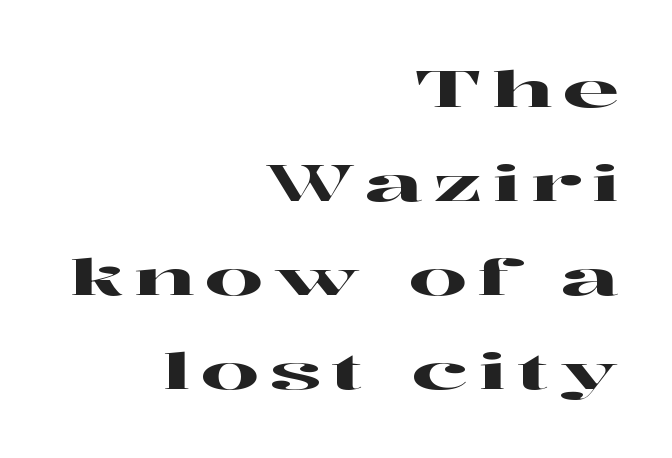
{"serif": "yes", "italic": "no", "width": "wide", "stroke_contrast": "high", "x_height": "medium", "monospaced": "no", "underline": "no", "align": "right", "line_spacing_ratio": 1.84, "letter_spacing": "wide", "letter_spacing_em": 0.2, "glyph_px": 51}
